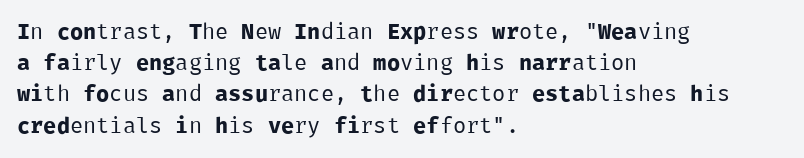
{"italic": "no", "bold": "no", "underline": "no", "align": "left", "line_spacing": "normal", "line_spacing_ratio": 1.42, "letter_spacing": "normal", "letter_spacing_em": 0.0, "glyph_px": 22}
